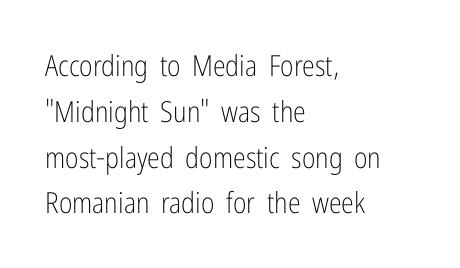
The line texture is even and compact thanks to regular tracking. The passage shown is typed in a proportional face where columns would drift. In CSS terms this would be text-align: left. Letters have the restrained weight of plain body copy at most. A bare baseline throughout the passage.
